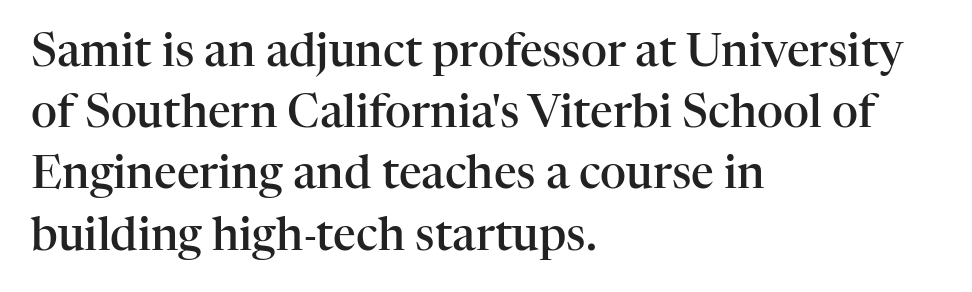
The image shows 45 px semibold serif type, upright; set left-aligned, normal line spacing (1.36x), normal letter spacing, not underlined; high stroke contrast and a medium x-height.
